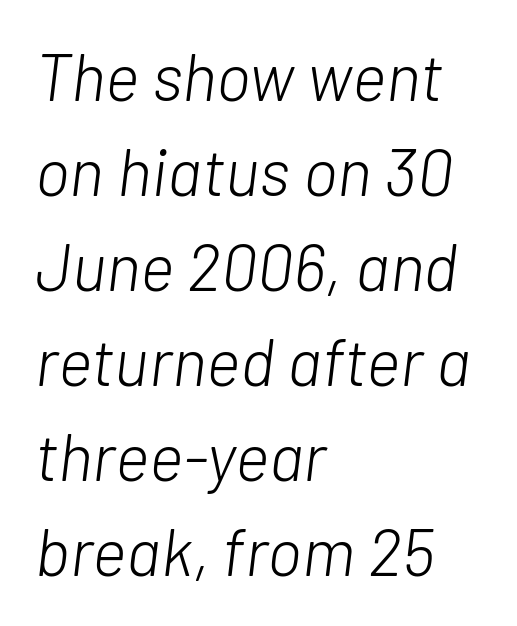
Q: Is the text bold? A: No.
Q: Is the text italic (slanted)? A: Yes, it leans right by about 7 degrees.
Q: Is the text underlined? A: No.
Q: How is the paragraph aligned? A: Left-aligned.
Q: Is the spacing between letters normal or unusually wide? A: Normal.
Q: Is the spacing between lines tight, normal or loose? A: Normal.
Q: Width (condensed, normal, or wide)? A: Normal.
Q: Stroke contrast? A: Low.
Q: x-height? A: Medium.
Q: Monospaced? A: No.
